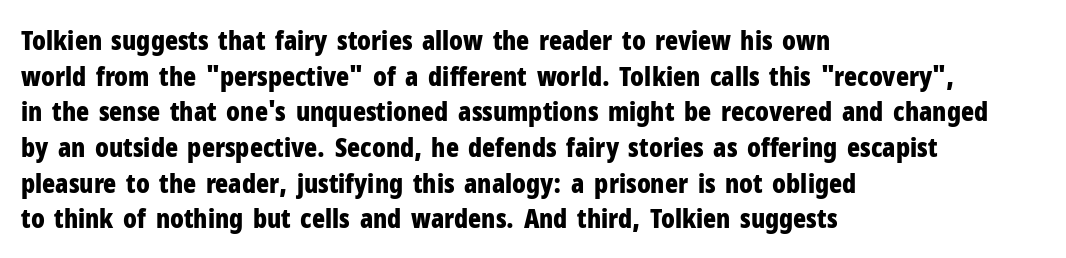
The image shows 27 px bold type, upright; set left-aligned, normal line spacing (1.32x), normal letter spacing, not underlined.
